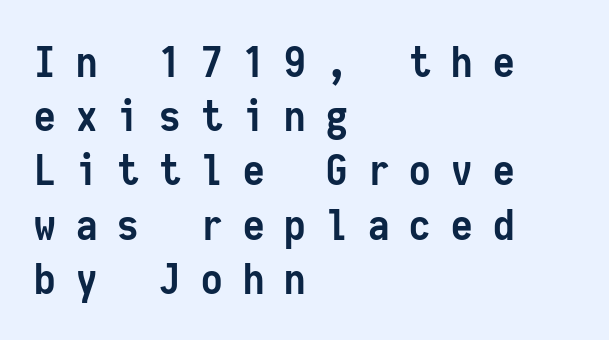
The image shows 43 px semibold, condensed sans-serif type, upright, monospaced; set left-aligned, normal line spacing (1.26x), unusually wide letter spacing (+0.47 em), not underlined; low stroke contrast and a medium x-height.
